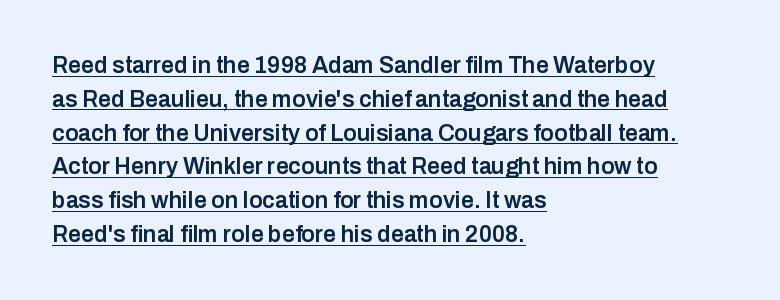
Q: Is the text bold? A: Semi-bold.
Q: Is the text italic (slanted)? A: No, it is upright.
Q: Is the text underlined? A: Yes.
Q: How is the paragraph aligned? A: Left-aligned.
Q: Is the spacing between letters normal or unusually wide? A: Normal.
Q: Is the spacing between lines tight, normal or loose? A: Normal.
